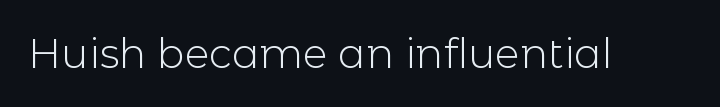
{"serif": "no", "italic": "no", "bold": "no", "weight": "light", "width": "normal", "x_height": "medium", "monospaced": "no", "underline": "no", "letter_spacing": "normal", "letter_spacing_em": 0.0, "glyph_px": 41}
